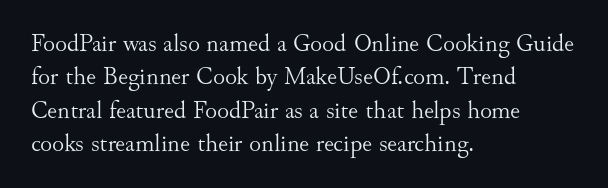
{"italic": "no", "bold": "no", "underline": "no", "align": "left", "line_spacing": "normal", "line_spacing_ratio": 1.34, "letter_spacing": "normal", "letter_spacing_em": 0.0, "glyph_px": 25}
